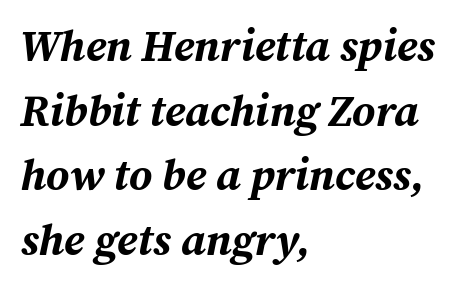
{"italic": "yes", "lean": "right", "slant_degrees": 12, "bold": "yes", "weight": "bold", "width": "normal", "stroke_contrast": "medium", "x_height": "medium", "monospaced": "no", "underline": "no", "align": "left", "line_spacing": "normal", "line_spacing_ratio": 1.47, "letter_spacing": "normal", "letter_spacing_em": 0.0, "glyph_px": 44}
